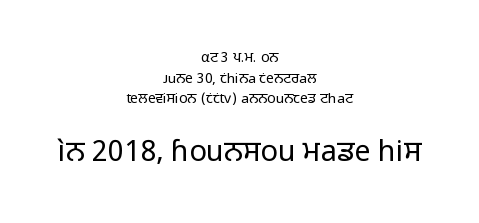
The image shows 29 px regular-weight sans-serif type, upright; set centered, normal line spacing (1.48x), normal letter spacing, not underlined; the second (bottom) block is 2.07x larger; low stroke contrast and a medium x-height.
